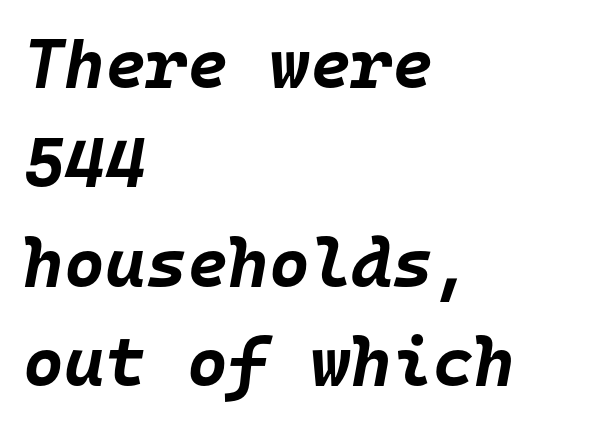
The image shows 70 px bold type, italic (leaning right), monospaced; set left-aligned, normal line spacing (1.42x), normal letter spacing, not underlined; low stroke contrast and a large x-height.
